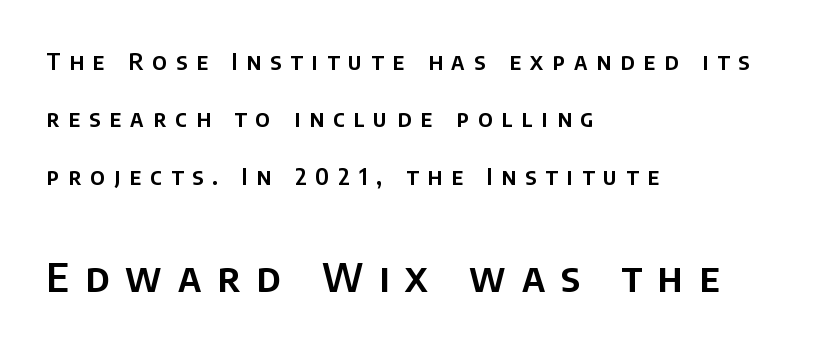
The image shows 40 px sans-serif type, upright; set left-aligned, loose line spacing (2.49x), unusually wide letter spacing (+0.4 em), not underlined; the second (bottom) block is 1.74x larger; low stroke contrast and a large x-height.
